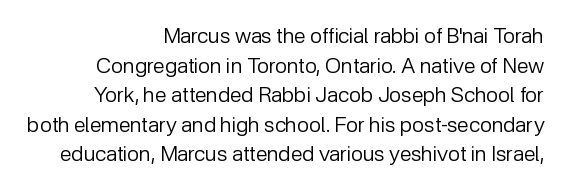
{"italic": "no", "bold": "no", "underline": "no", "align": "right", "line_spacing": "normal", "line_spacing_ratio": 1.41, "letter_spacing": "normal", "letter_spacing_em": 0.0, "glyph_px": 21}
